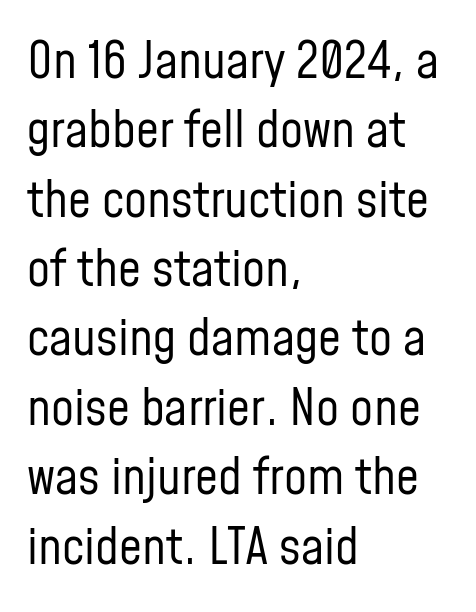
{"serif": "no", "italic": "no", "bold": "no", "weight": "regular", "width": "condensed", "stroke_contrast": "low", "x_height": "medium", "monospaced": "no", "underline": "no", "align": "left", "line_spacing": "normal", "line_spacing_ratio": 1.36, "letter_spacing": "normal", "letter_spacing_em": 0.0, "glyph_px": 51}
